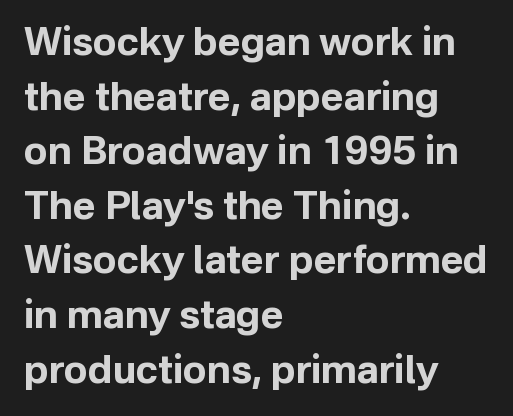
{"serif": "no", "italic": "no", "bold": "yes", "weight": "bold", "width": "normal", "stroke_contrast": "low", "x_height": "medium", "monospaced": "no", "underline": "no", "align": "left", "line_spacing": "normal", "line_spacing_ratio": 1.4, "letter_spacing": "normal", "letter_spacing_em": 0.0, "glyph_px": 39}
